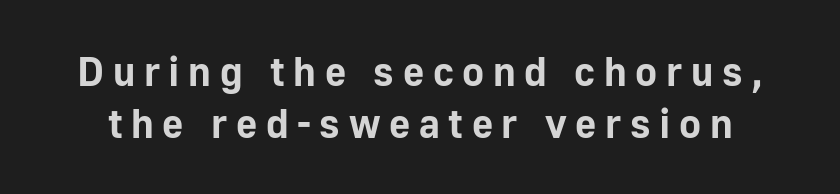
Ordinary non-slanted type is in use. Is there much room between lines? A standard amount, neither cramped nor airy. The tracking reads as deliberately expanded to a designer's eye. Typesetter's note: full bold, strokes at maximum text heaviness. Bare-footed words on every line. These lines are rendered in a variable-pitch font.
